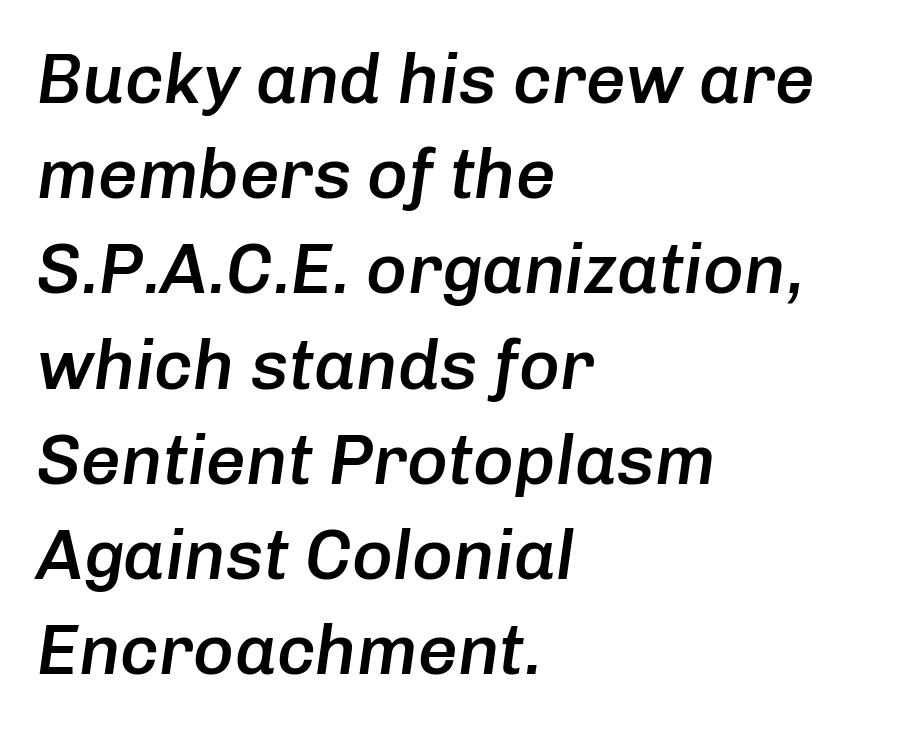
Q: Is the text bold? A: Semi-bold.
Q: Is the text italic (slanted)? A: Yes, it leans right by about 8 degrees.
Q: Is the text underlined? A: No.
Q: How is the paragraph aligned? A: Left-aligned.
Q: Is the spacing between letters normal or unusually wide? A: Normal.
Q: Is the spacing between lines tight, normal or loose? A: Normal.
Q: Width (condensed, normal, or wide)? A: Normal.
Q: Stroke contrast? A: Low.
Q: x-height? A: Medium.
Q: Monospaced? A: No.
